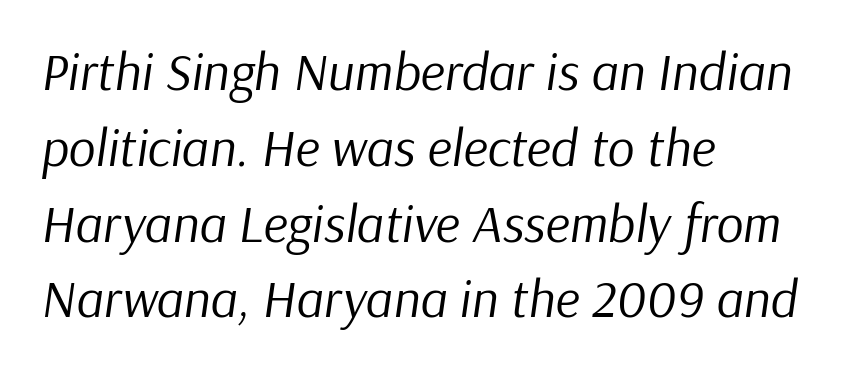
Short and long lines alike share a common starting point at left. One glance says typical: line gaps are just what's usual. Italic: yes, the glyphs are oblique. These lines keep a tight, regular rhythm from letter to letter. Letters rest on an invisible, unmarked baseline.
